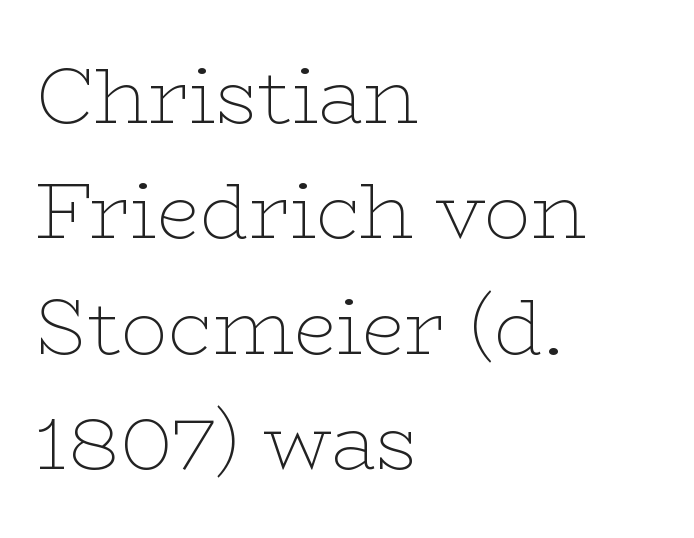
Q: Is the text bold? A: No.
Q: Is the text italic (slanted)? A: No, it is upright.
Q: Is the typeface a serif or a sans-serif typeface? A: Serif.
Q: Is the text underlined? A: No.
Q: How is the paragraph aligned? A: Left-aligned.
Q: Is the spacing between letters normal or unusually wide? A: Normal.
Q: Is the spacing between lines tight, normal or loose? A: Normal.
Q: Width (condensed, normal, or wide)? A: Wide.
Q: Stroke contrast? A: Low.
Q: x-height? A: Medium.
Q: Monospaced? A: No.
